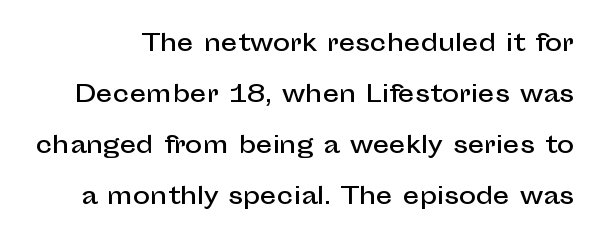
The image shows 23 px text type, upright; set loose line spacing (2.22x), normal letter spacing, not underlined.
